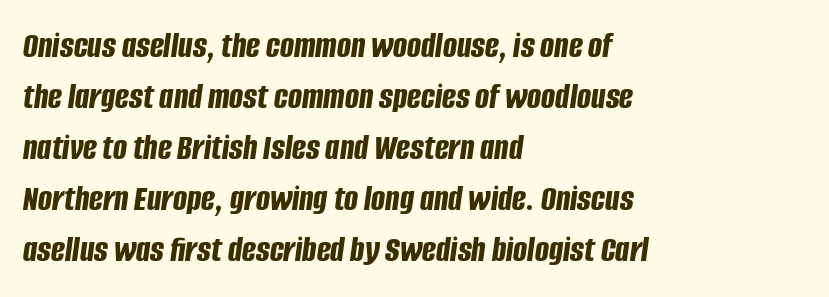
{"italic": "yes", "lean": "right", "slant_degrees": 8, "bold": "yes", "weight": "bold", "width": "condensed", "stroke_contrast": "low", "x_height": "large", "monospaced": "no", "underline": "no", "align": "left", "line_spacing": "normal", "line_spacing_ratio": 1.38, "letter_spacing": "normal", "letter_spacing_em": 0.0, "glyph_px": 37}
